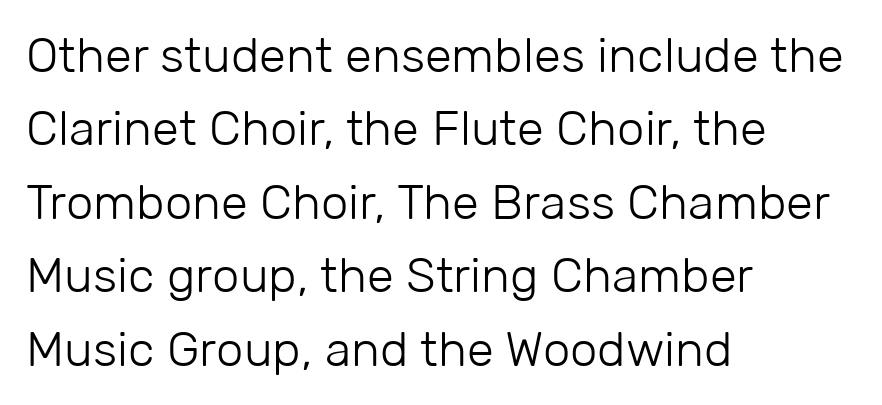
Q: Is the text bold? A: No.
Q: Is the text italic (slanted)? A: No, it is upright.
Q: Is the typeface a serif or a sans-serif typeface? A: Sans-serif.
Q: Is the text underlined? A: No.
Q: How is the paragraph aligned? A: Left-aligned.
Q: Is the spacing between letters normal or unusually wide? A: Normal.
Q: Is the spacing between lines tight, normal or loose? A: Normal.
Q: Width (condensed, normal, or wide)? A: Normal.
Q: Stroke contrast? A: Low.
Q: x-height? A: Medium.
Q: Monospaced? A: No.
